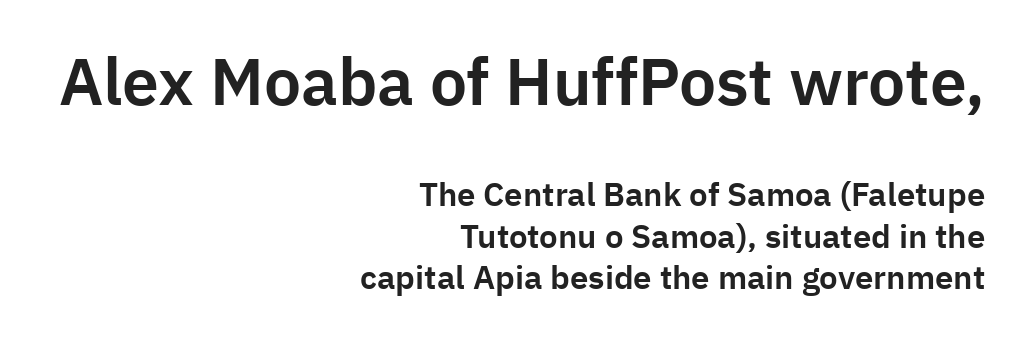
Leading matches the norm, producing a regular column. Layout note: lines flush right. Top chunk: large. Bottom chunk: small. This sample has the flowing, uneven cadence of proportional lettering.
